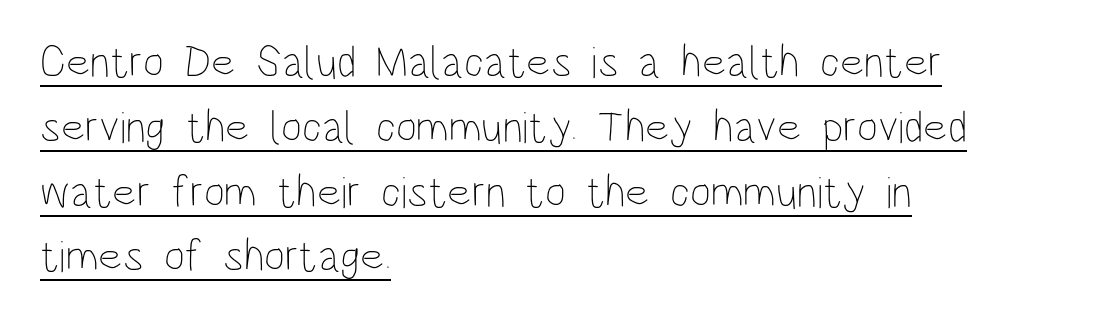
The image shows 45 px thin, condensed type, upright; set left-aligned, normal line spacing (1.44x), normal letter spacing, underlined; low stroke contrast and a large x-height.
